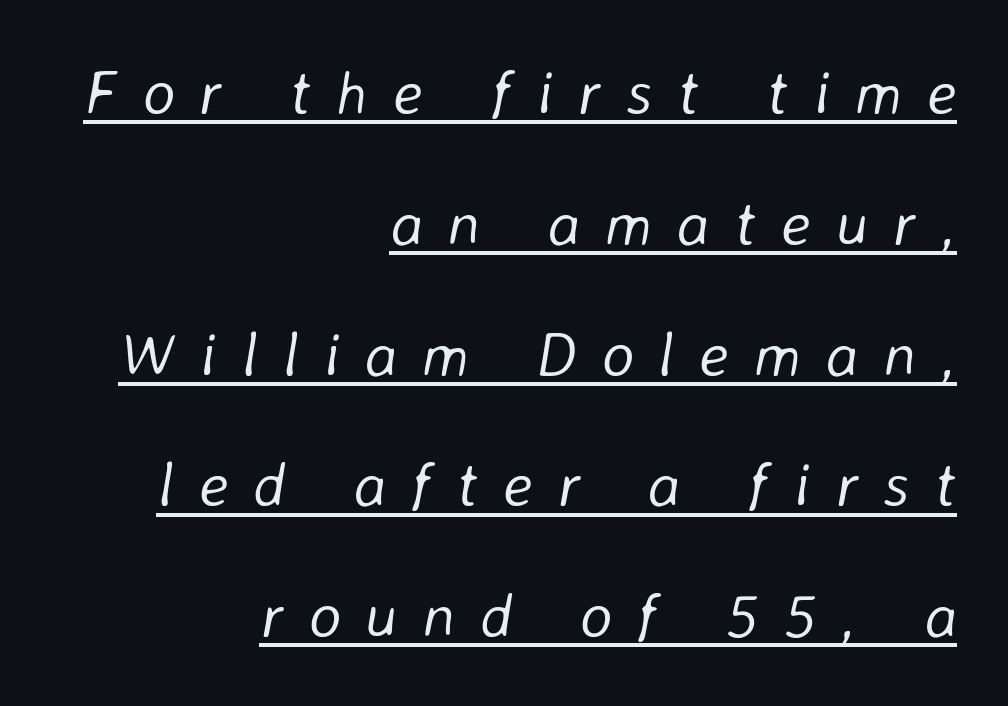
Loose tracking; the words dissolve into strings of separated letters. Summary of vertical rhythm: relaxed, with wide interline spacing. Is the type slanted? Yes — the strokes lean at a clear angle. The lines are quadded right. The typeface has the unassuming heft of standard copy or less. A typesetter would call this proportional, since set widths differ per character.
